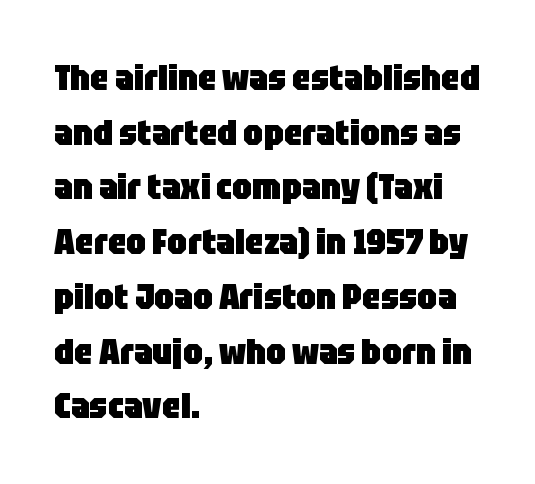
{"serif": "no", "italic": "no", "bold": "yes", "weight": "heavy", "width": "condensed", "stroke_contrast": "low", "x_height": "large", "monospaced": "no", "underline": "no", "align": "left", "line_spacing": "normal", "line_spacing_ratio": 1.52, "letter_spacing": "normal", "letter_spacing_em": 0.0, "glyph_px": 36}
